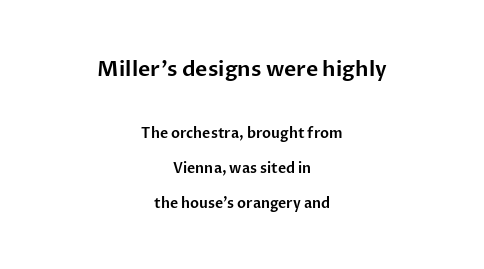
Do the letters lean? They stand straight. Letters rest on an invisible, unmarked baseline. Whoever set this chose breathing room over compactness in the vertical rhythm. Inter-character spacing is left at the font's built-in metrics.
